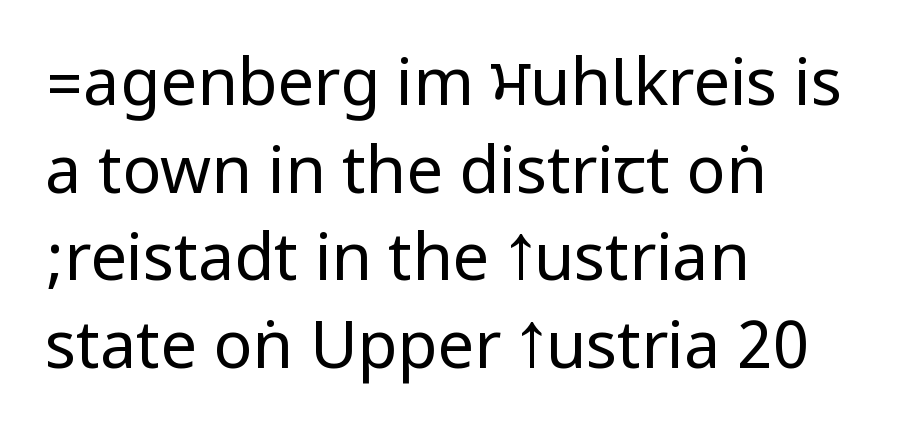
The image shows 65 px regular-weight, condensed sans-serif type, upright; set left-aligned, normal line spacing (1.35x), normal letter spacing, not underlined; low stroke contrast.
